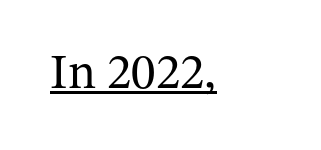
{"serif": "yes", "italic": "no", "bold": "no", "weight": "regular", "width": "normal", "stroke_contrast": "medium", "x_height": "medium", "monospaced": "no", "underline": "yes", "letter_spacing": "normal", "letter_spacing_em": 0.0, "glyph_px": 49}
